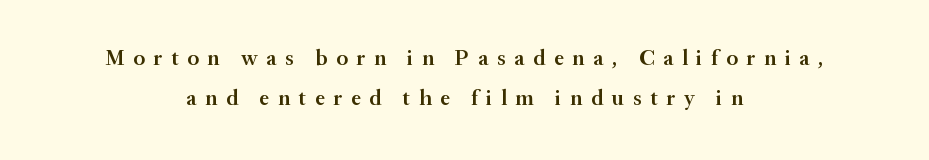
Glance below the letters and you will spot only blank space. Italic? Not at all — the glyphs are vertical. Neither beginnings nor endings align; midpoints do. Honestly, the letter spacing is so wide it's the main thing you notice. As a designer I'd log this as weight 600, semibold.
